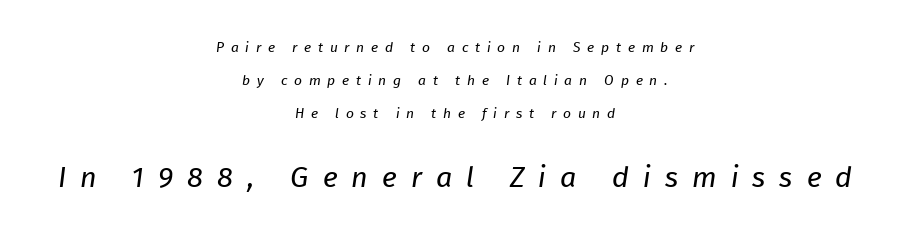
Q: Is the text bold? A: No.
Q: Is the typeface a serif or a sans-serif typeface? A: Sans-serif.
Q: Is the text underlined? A: No.
Q: How is the paragraph aligned? A: Centered.
Q: Is the spacing between letters normal or unusually wide? A: Unusually wide.
Q: Is the spacing between lines tight, normal or loose? A: Loose.
Q: Which block of text is set in a larger size, the first (top) or the second (bottom)? A: The second (bottom) one.
Q: Width (condensed, normal, or wide)? A: Normal.
Q: Stroke contrast? A: Low.
Q: x-height? A: Medium.
Q: Monospaced? A: No.
